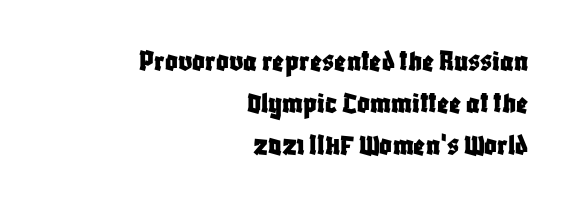
The image shows 31 px condensed sans-serif type, upright; set right-aligned, normal line spacing (1.35x), normal letter spacing, not underlined; low stroke contrast and a large x-height.
